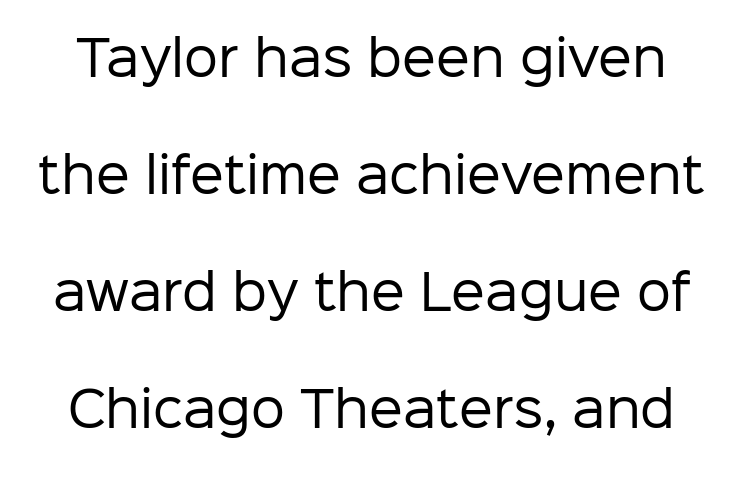
The block of text is sparse from top to bottom, with ample space between rows. The passage shown is typed in a proportional face where columns would drift. Default kerning and tracking; the words read as compact shapes. Descenders are the only things crossing below the line.
